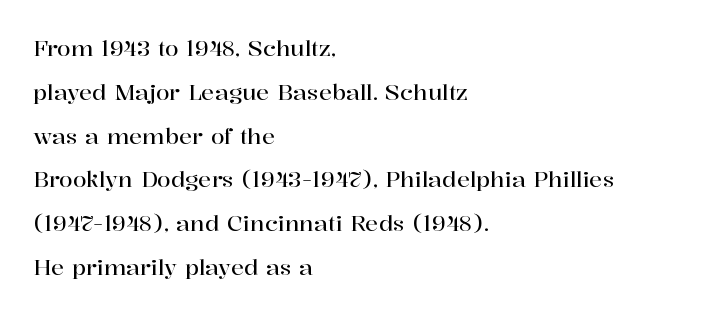
Letters rest on an invisible, unmarked baseline. Inter-character spacing is left at the font's built-in metrics. Honestly, the rows look like they've been pulled way apart. Upright lettering throughout. These lines stack with their left ends in a neat column.
